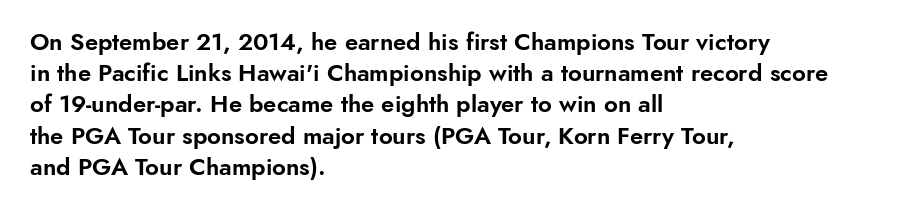
Q: Is the text italic (slanted)? A: No, it is upright.
Q: Is the text underlined? A: No.
Q: How is the paragraph aligned? A: Left-aligned.
Q: Is the spacing between letters normal or unusually wide? A: Normal.
Q: Is the spacing between lines tight, normal or loose? A: Normal.
